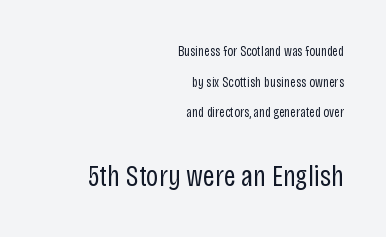
Q: Is the text bold? A: No.
Q: Is the text italic (slanted)? A: No, it is upright.
Q: Is the typeface a serif or a sans-serif typeface? A: Sans-serif.
Q: Is the text underlined? A: No.
Q: How is the paragraph aligned? A: Right-aligned.
Q: Is the spacing between letters normal or unusually wide? A: Normal.
Q: Is the spacing between lines tight, normal or loose? A: Loose.
Q: Which block of text is set in a larger size, the first (top) or the second (bottom)? A: The second (bottom) one.
Q: Width (condensed, normal, or wide)? A: Condensed.
Q: Stroke contrast? A: Low.
Q: x-height? A: Large.
Q: Monospaced? A: No.
